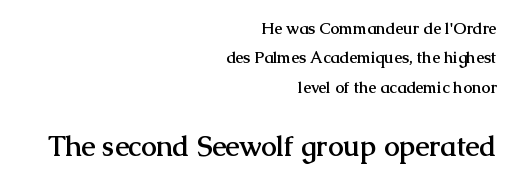
{"serif": "yes", "italic": "no", "bold": "yes", "weight": "semibold", "width": "normal", "stroke_contrast": "medium", "x_height": "medium", "monospaced": "no", "underline": "no", "align": "right", "line_spacing_ratio": 1.83, "letter_spacing": "normal", "letter_spacing_em": 0.0, "larger_block": "second", "size_ratio": 1.75, "glyph_px": 28}
